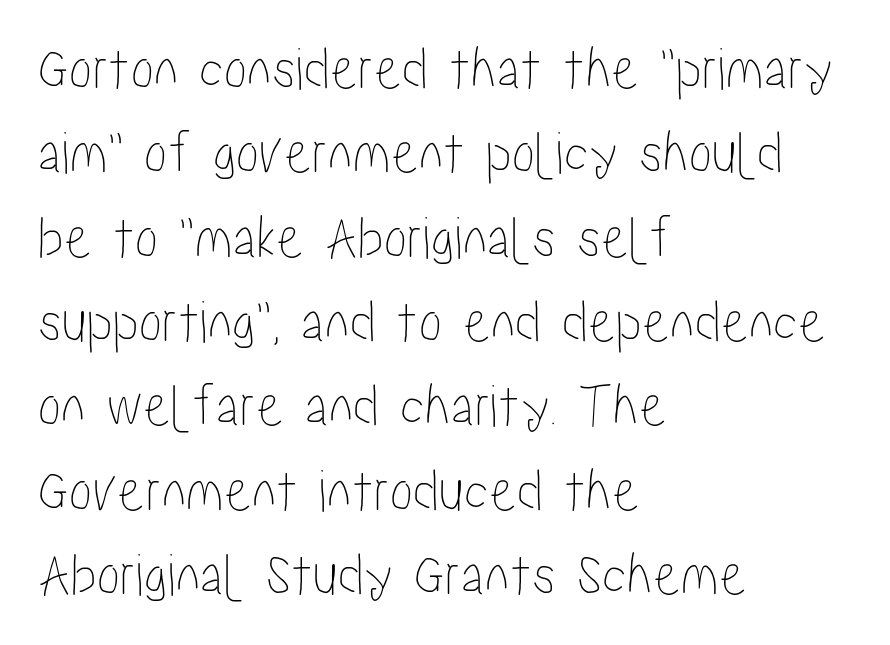
{"italic": "no", "width": "condensed", "stroke_contrast": "low", "x_height": "medium", "monospaced": "no", "underline": "no", "align": "left", "line_spacing": "normal", "line_spacing_ratio": 1.36, "letter_spacing": "normal", "letter_spacing_em": 0.0, "glyph_px": 62}
